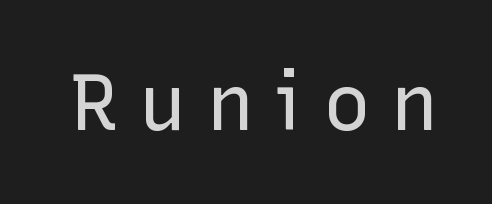
Q: Is the text bold? A: No.
Q: Is the text italic (slanted)? A: No, it is upright.
Q: Is the typeface a serif or a sans-serif typeface? A: Sans-serif.
Q: Is the text underlined? A: No.
Q: Is the spacing between letters normal or unusually wide? A: Unusually wide.
Q: Width (condensed, normal, or wide)? A: Normal.
Q: Stroke contrast? A: Low.
Q: x-height? A: Medium.
Q: Monospaced? A: No.
